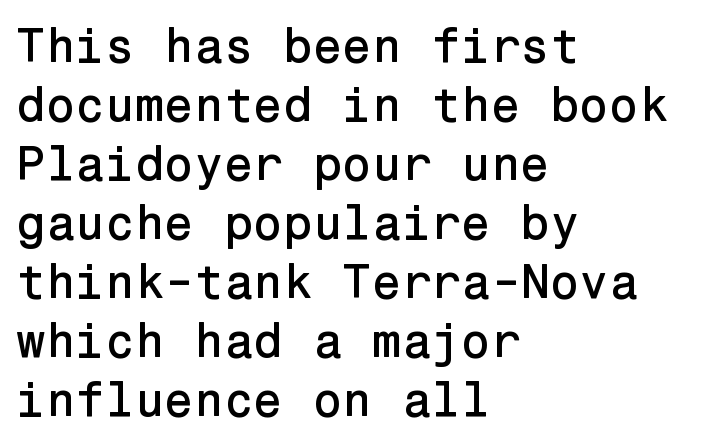
Q: Is the text italic (slanted)? A: No, it is upright.
Q: Is the typeface a serif or a sans-serif typeface? A: Sans-serif.
Q: Is the text underlined? A: No.
Q: How is the paragraph aligned? A: Left-aligned.
Q: Is the spacing between letters normal or unusually wide? A: Normal.
Q: Width (condensed, normal, or wide)? A: Normal.
Q: Stroke contrast? A: Low.
Q: x-height? A: Medium.
